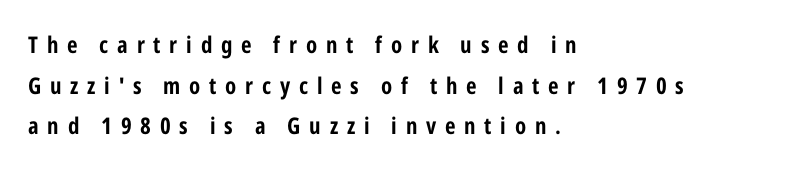
{"italic": "no", "bold": "yes", "underline": "no", "align": "left", "line_spacing_ratio": 1.77, "letter_spacing": "wide", "letter_spacing_em": 0.38, "glyph_px": 23}
